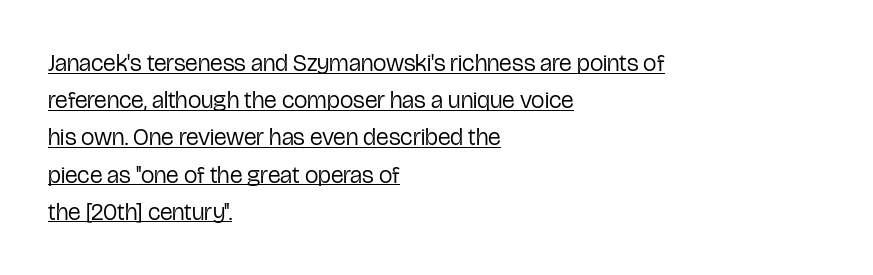
This is not heavy type; no bold has been used. How are the letters spaced? Ordinarily, with no added tracking. When letters stand straight like this, we call the style roman or upright. The lines are quadded left.
